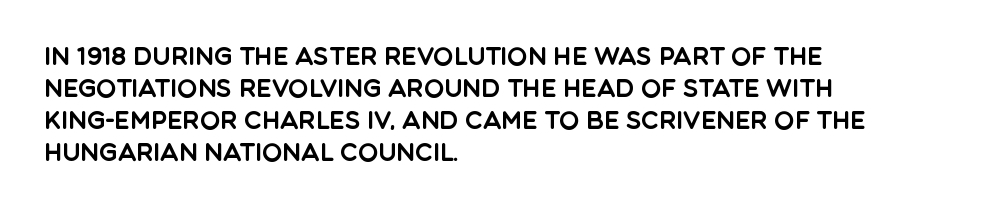
No italicization has been applied; the sample stays upright. The vertical gap from one line to the next is medium. Standard letterfit; no display-style spreading of the glyphs. The passage is arranged the way most books set body copy — flush left. Rule under the text: the space is simply empty.
